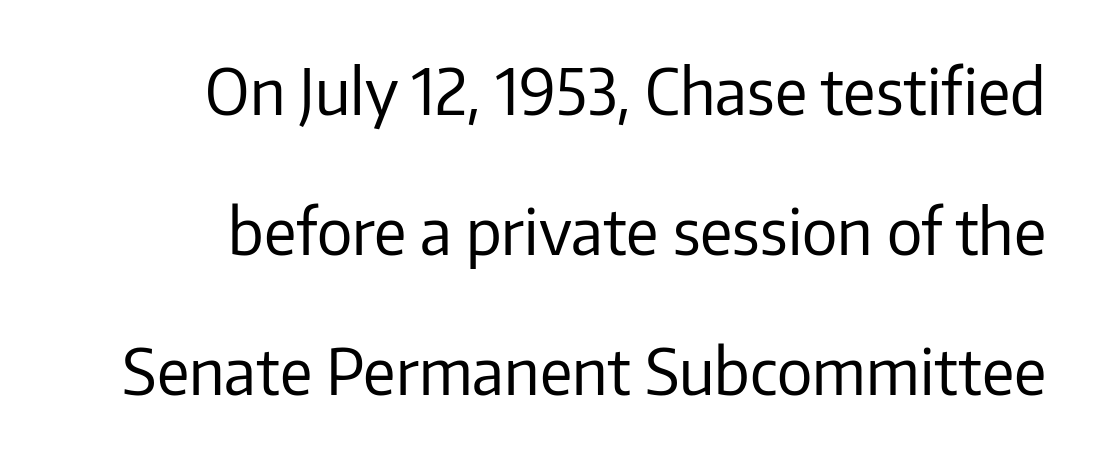
The image shows 63 px regular-weight sans-serif type, upright; set right-aligned, loose line spacing (2.22x), normal letter spacing, not underlined; low stroke contrast and a medium x-height.
